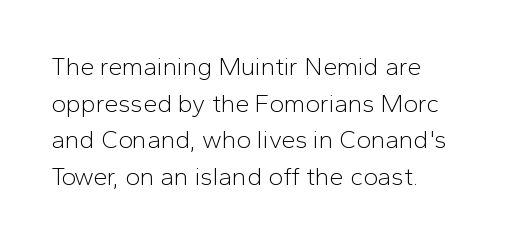
The image shows 25 px text type, upright; set left-aligned, normal line spacing (1.47x), normal letter spacing, not underlined.
